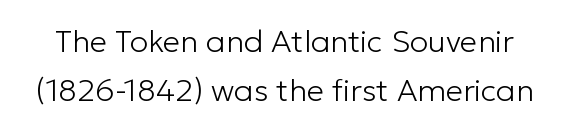
A clean baseline with only descenders dipping below it. The letters stand straight up with perfectly vertical stems. Varying glyph widths throughout — classic text-font behaviour. Vertical stems look standard width or narrower in stroke.
